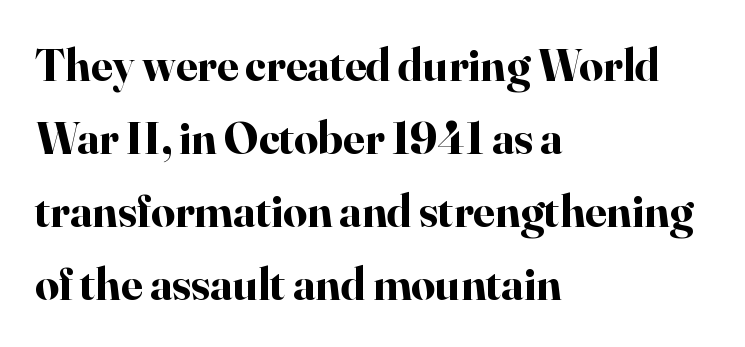
The image shows 47 px bold serif type, upright; set left-aligned, normal line spacing (1.55x), normal letter spacing, not underlined; high stroke contrast and a small x-height.
